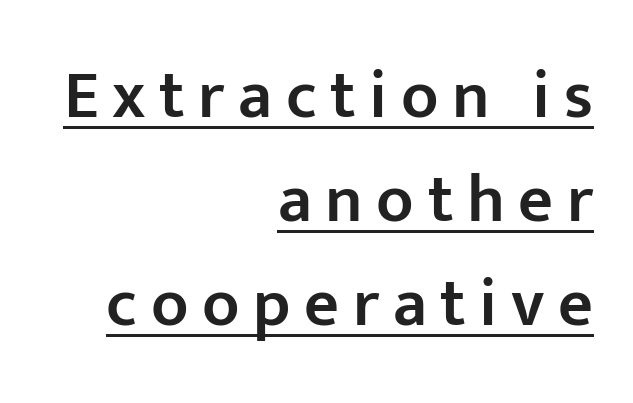
{"serif": "no", "italic": "no", "bold": "semi", "weight": "semibold", "width": "normal", "stroke_contrast": "low", "x_height": "medium", "monospaced": "no", "underline": "yes", "align": "right", "line_spacing": "normal", "line_spacing_ratio": 1.53, "letter_spacing": "wide", "letter_spacing_em": 0.2, "glyph_px": 68}
